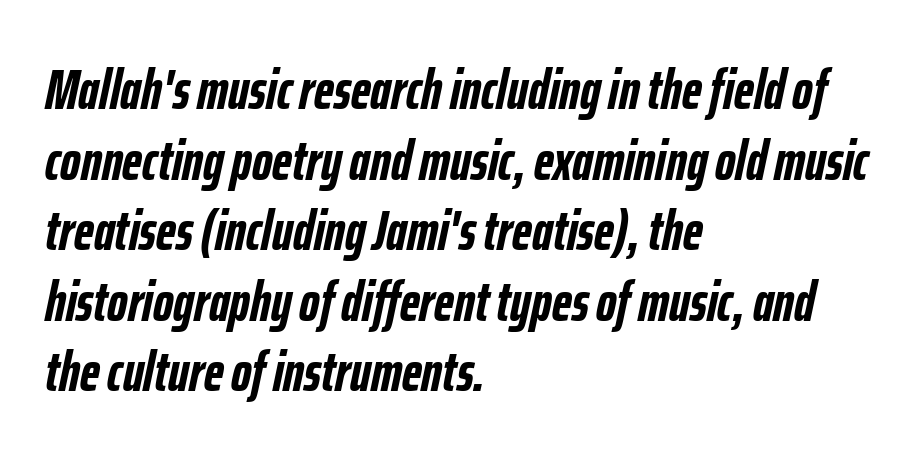
Q: Is the text bold? A: Yes.
Q: Is the text italic (slanted)? A: Yes, it leans right by about 12 degrees.
Q: Is the text underlined? A: No.
Q: How is the paragraph aligned? A: Left-aligned.
Q: Is the spacing between letters normal or unusually wide? A: Normal.
Q: Is the spacing between lines tight, normal or loose? A: Normal.
Q: Width (condensed, normal, or wide)? A: Condensed.
Q: Stroke contrast? A: Low.
Q: x-height? A: Medium.
Q: Monospaced? A: No.
